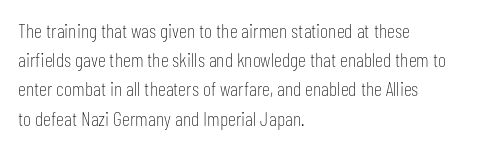
A normal amount of white space separates one row of letters from the next. The foot of each line stays bare and open. The ragged edge is on the right, which tells us the setting is flush left. This sample uses an upright cut, with every glyph sitting square on the baseline. No chunkiness to these letters — they're not bold. Does extra space separate the letters? No, they use regular spacing.
